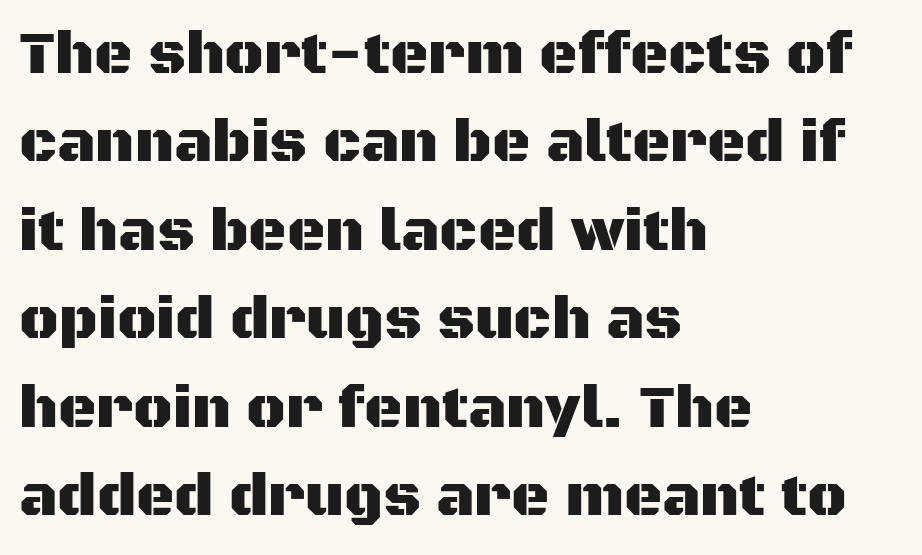
Q: Is the text italic (slanted)? A: No, it is upright.
Q: Is the typeface a serif or a sans-serif typeface? A: Sans-serif.
Q: Is the text underlined? A: No.
Q: How is the paragraph aligned? A: Left-aligned.
Q: Is the spacing between letters normal or unusually wide? A: Normal.
Q: Is the spacing between lines tight, normal or loose? A: Normal.
Q: Width (condensed, normal, or wide)? A: Normal.
Q: Stroke contrast? A: Medium.
Q: x-height? A: Large.
Q: Monospaced? A: No.
